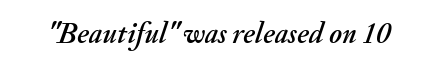
The passage shown is typed in a proportional face where columns would drift. Plain, unruled lines of type. Look at the tracking — it's just the regular setting, nothing added. The face used here has a pronounced slope to its letters.
